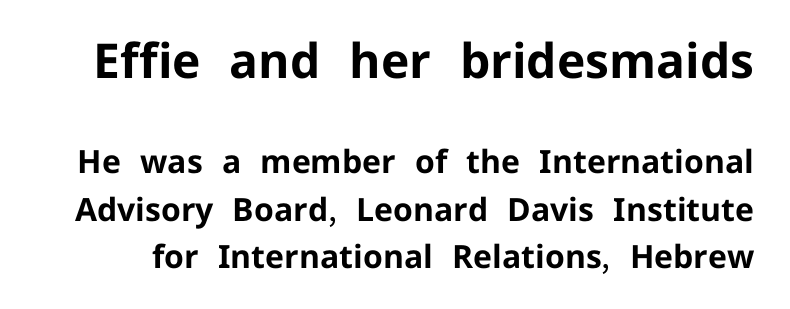
Does the leading feel generous? No, just average. A bare baseline throughout the passage. Note the varied advance widths — an 'i' is clearly narrower than an 'm'. The passage shown has conventional tracking throughout. Summary of weight: heavy, a full bold. Of the two passages, the one on top uses the larger point size.
